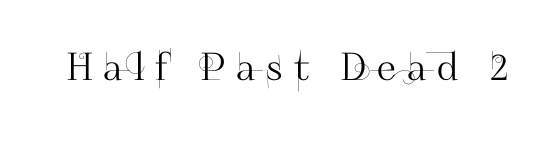
Tall strokes in this sample are plumb rather than angled. You could not count columns in this text — the font is proportionally spaced. Decoration check: the copy has no underline. To sum up the face: it is a sans, with no serifs. The tracking reads as deliberately expanded to a designer's eye.
